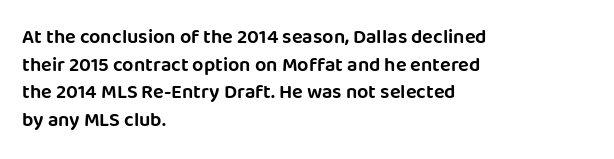
{"italic": "no", "underline": "no", "align": "left", "line_spacing": "normal", "line_spacing_ratio": 1.38, "letter_spacing": "normal", "letter_spacing_em": 0.0, "glyph_px": 20}
